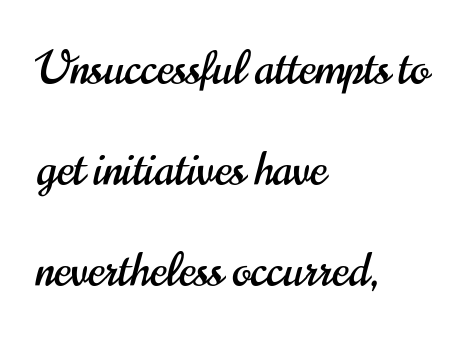
The image shows 45 px condensed sans-serif type; set left-aligned, loose line spacing (2.25x), normal letter spacing, not underlined; high stroke contrast and a small x-height.
